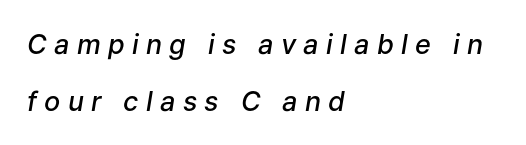
Someone cranked the tracking dial way up on this one. Every letter is mildly thick-stroked: semibold rather than bold. The typesetter chose a ragged-right arrangement here. Decoration check: the copy has no underline. Line spacing here is loose. An italicized treatment has been applied to the whole sample.
